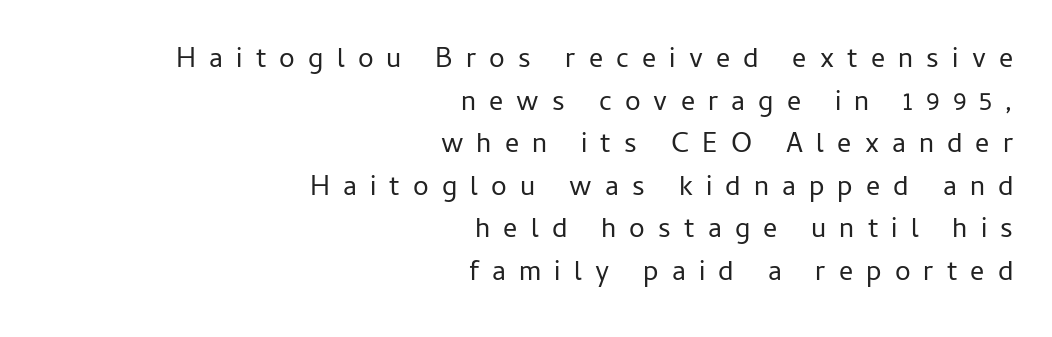
{"serif": "no", "italic": "no", "bold": "no", "weight": "regular", "width": "normal", "stroke_contrast": "low", "x_height": "medium", "monospaced": "no", "underline": "no", "align": "right", "line_spacing": "normal", "line_spacing_ratio": 1.52, "letter_spacing": "wide", "letter_spacing_em": 0.47, "glyph_px": 28}
